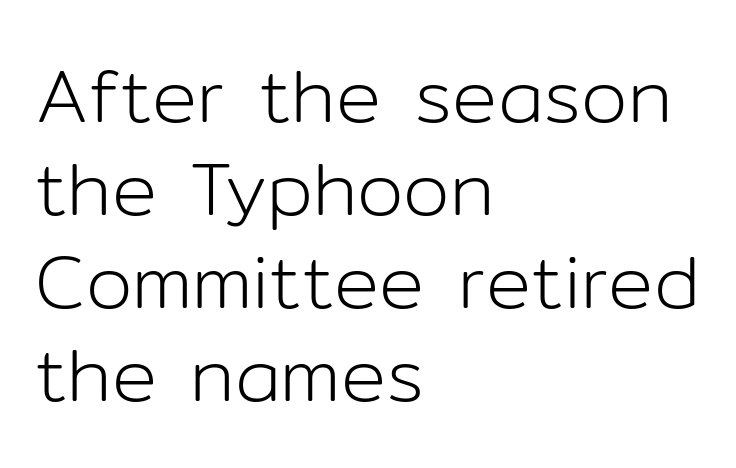
{"serif": "no", "italic": "no", "bold": "no", "weight": "light", "width": "normal", "stroke_contrast": "low", "x_height": "medium", "monospaced": "no", "underline": "no", "align": "left", "line_spacing_ratio": 1.24, "letter_spacing": "normal", "letter_spacing_em": 0.0, "glyph_px": 75}
